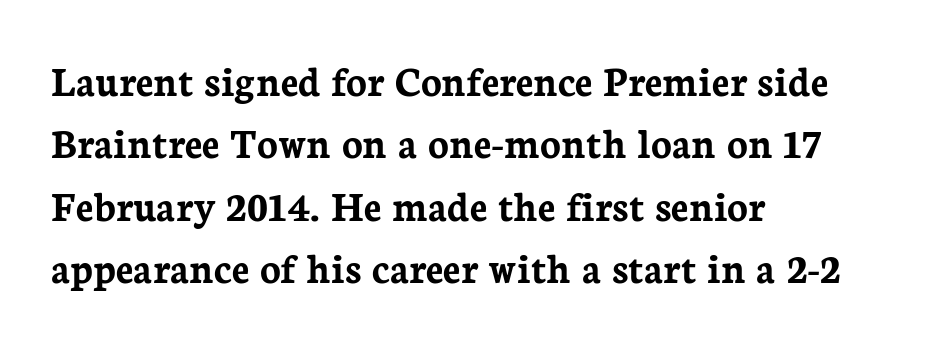
This sample has the flowing, uneven cadence of proportional lettering. Every row of glyphs begins at an identical x-position on the left. The font is running at its bold setting. This sample uses a serif face.
